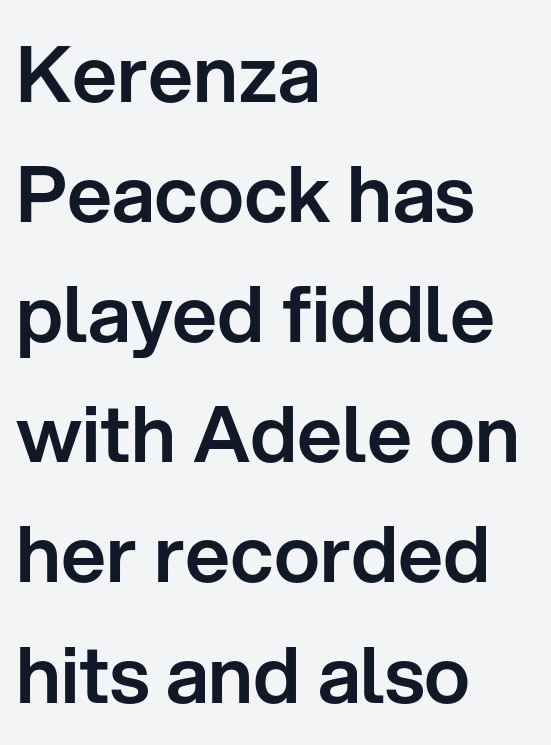
Q: Is the text italic (slanted)? A: No, it is upright.
Q: Is the typeface a serif or a sans-serif typeface? A: Sans-serif.
Q: Is the text underlined? A: No.
Q: How is the paragraph aligned? A: Left-aligned.
Q: Is the spacing between letters normal or unusually wide? A: Normal.
Q: Is the spacing between lines tight, normal or loose? A: Normal.
Q: Width (condensed, normal, or wide)? A: Normal.
Q: Stroke contrast? A: Low.
Q: x-height? A: Medium.
Q: Monospaced? A: No.
